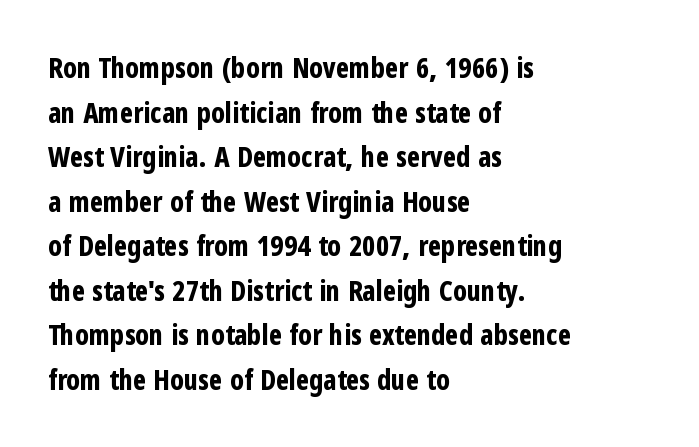
{"serif": "no", "italic": "no", "bold": "yes", "weight": "bold", "width": "condensed", "stroke_contrast": "low", "x_height": "medium", "monospaced": "no", "underline": "no", "align": "left", "line_spacing": "normal", "line_spacing_ratio": 1.59, "letter_spacing": "normal", "letter_spacing_em": 0.0, "glyph_px": 28}
